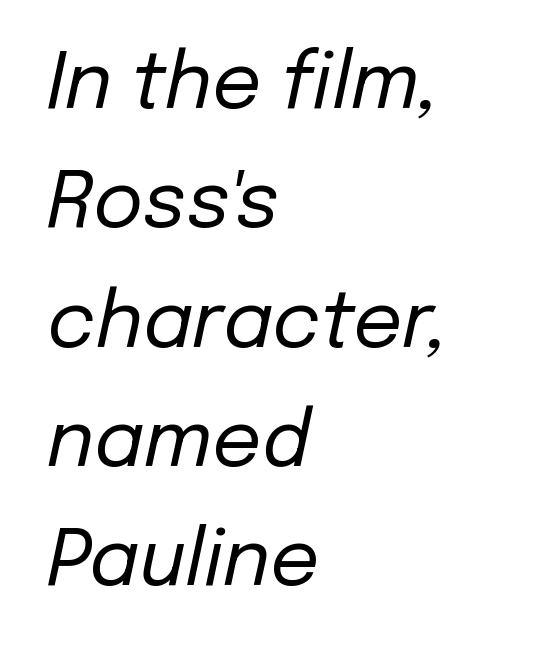
Q: Is the text bold? A: No.
Q: Is the text italic (slanted)? A: Yes, it leans right by about 12 degrees.
Q: Is the text underlined? A: No.
Q: How is the paragraph aligned? A: Left-aligned.
Q: Is the spacing between letters normal or unusually wide? A: Normal.
Q: Is the spacing between lines tight, normal or loose? A: Normal.
Q: Width (condensed, normal, or wide)? A: Normal.
Q: Stroke contrast? A: Low.
Q: x-height? A: Medium.
Q: Monospaced? A: No.
